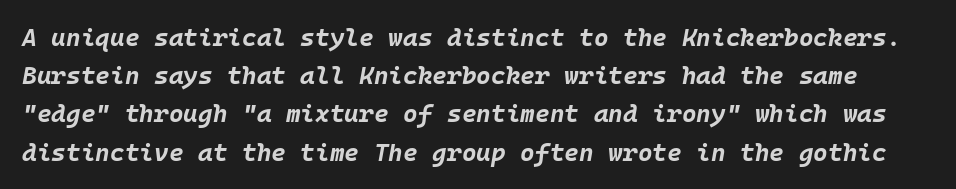
{"italic": "yes", "lean": "right", "slant_degrees": 10, "bold": "yes", "underline": "no", "line_spacing": "normal", "line_spacing_ratio": 1.53, "letter_spacing": "normal", "letter_spacing_em": 0.0, "glyph_px": 25}
